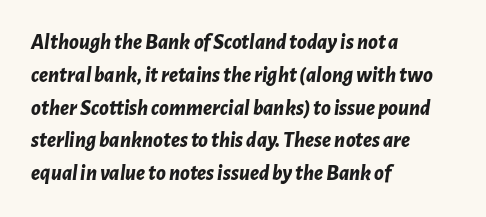
{"italic": "yes", "lean": "right", "slant_degrees": 7, "bold": "yes", "underline": "no", "align": "left", "line_spacing": "normal", "line_spacing_ratio": 1.49, "letter_spacing": "normal", "letter_spacing_em": 0.0, "glyph_px": 22}
